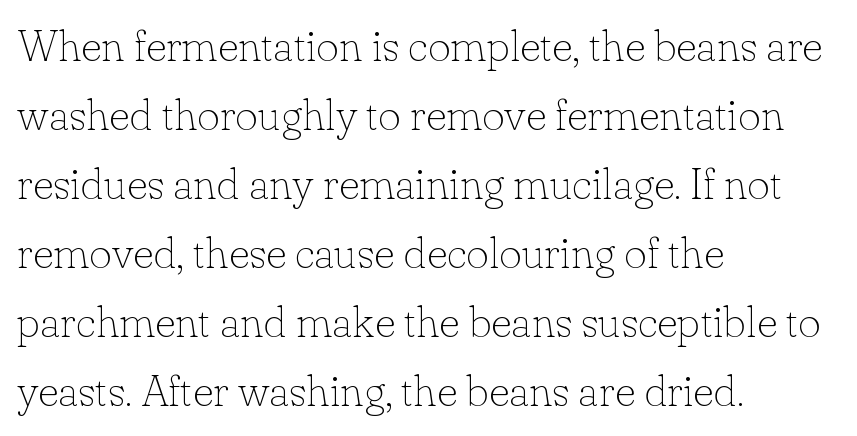
Q: Is the text bold? A: No.
Q: Is the text italic (slanted)? A: No, it is upright.
Q: Is the typeface a serif or a sans-serif typeface? A: Serif.
Q: Is the text underlined? A: No.
Q: How is the paragraph aligned? A: Left-aligned.
Q: Is the spacing between letters normal or unusually wide? A: Normal.
Q: Is the spacing between lines tight, normal or loose? A: Normal.
Q: Width (condensed, normal, or wide)? A: Normal.
Q: Stroke contrast? A: Low.
Q: x-height? A: Small.
Q: Monospaced? A: No.
